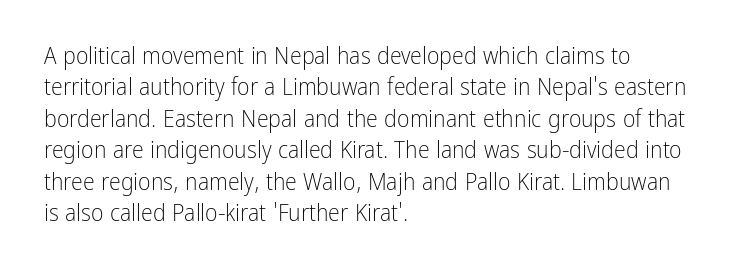
The image shows 24 px text type, upright; set left-aligned, normal line spacing (1.31x), normal letter spacing, not underlined.
